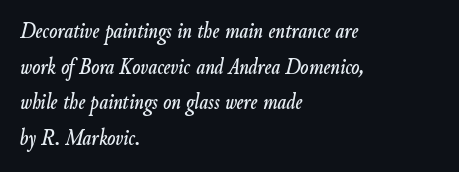
Q: Is the text italic (slanted)? A: Yes, it leans right by about 9 degrees.
Q: Is the text underlined? A: No.
Q: How is the paragraph aligned? A: Left-aligned.
Q: Is the spacing between letters normal or unusually wide? A: Normal.
Q: Is the spacing between lines tight, normal or loose? A: Normal.
